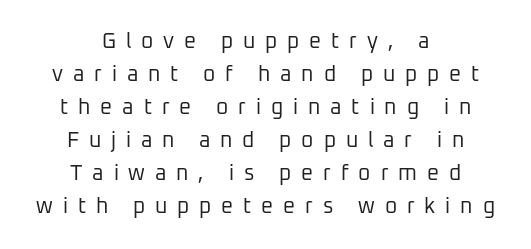
The image shows 21 px text type, upright; set centered, normal line spacing (1.57x), unusually wide letter spacing (+0.47 em), not underlined.
